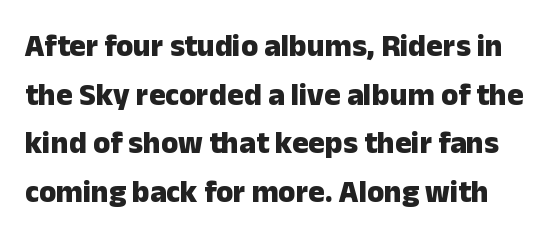
You could not count columns in this text — the font is proportionally spaced. Compared with typical body copy, the letter spacing here is the same. Does the leading feel generous? No, just average. The letters carry no serifs — their stems end cleanly without finishing strokes. Strokes here are thick enough to call this a true bold. Nobody drew a line under any word here.
